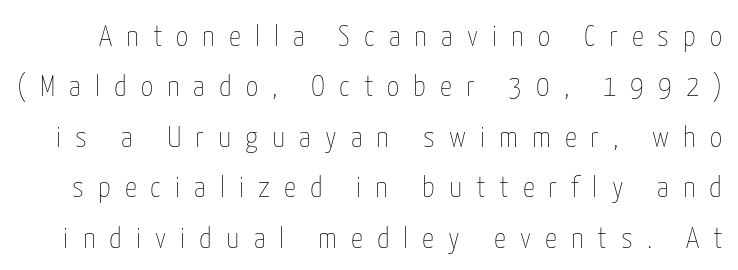
Q: Is the text bold? A: No.
Q: Is the text italic (slanted)? A: No, it is upright.
Q: Is the text underlined? A: No.
Q: Is the spacing between letters normal or unusually wide? A: Unusually wide.
Q: Is the spacing between lines tight, normal or loose? A: Normal.
Q: Width (condensed, normal, or wide)? A: Condensed.
Q: Stroke contrast? A: Low.
Q: x-height? A: Medium.
Q: Monospaced? A: No.
